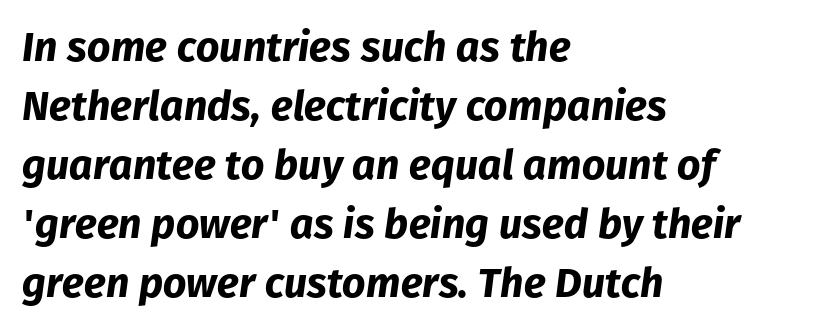
Looking at the ascenders, they clearly lean. This block has exactly the height ordinary leading produces. You could call the tracking neutral — neither tight nor loose. Strong, thick strokes mark this as bold type. Alignment: flush left.
